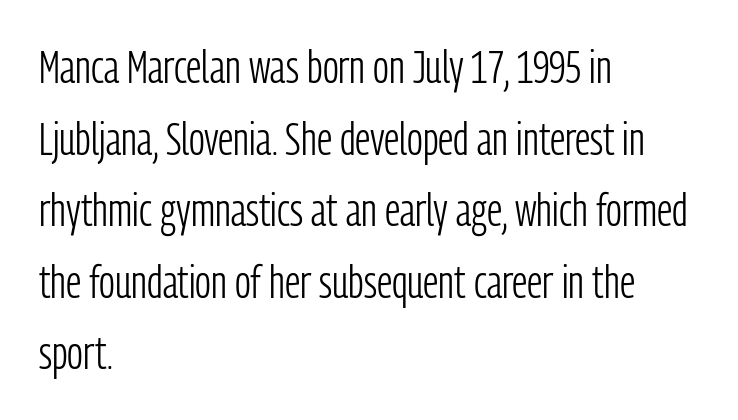
The image shows 45 px light, condensed sans-serif type, upright; set left-aligned, normal line spacing (1.59x), normal letter spacing, not underlined; low stroke contrast and a medium x-height.
